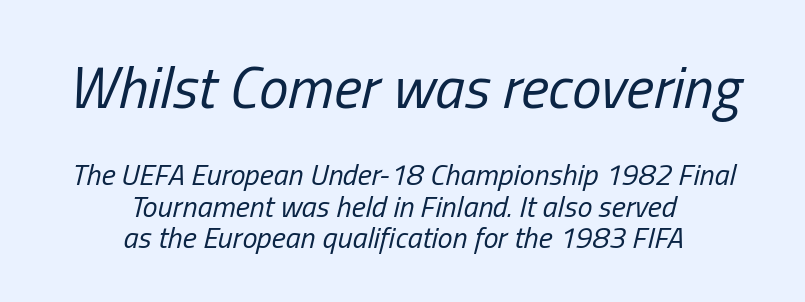
The image shows 59 px regular-weight, condensed type, italic (leaning right); set centered, tight line spacing (1.06x), normal letter spacing, not underlined; the first (top) block is 1.97x larger; low stroke contrast and a medium x-height.
